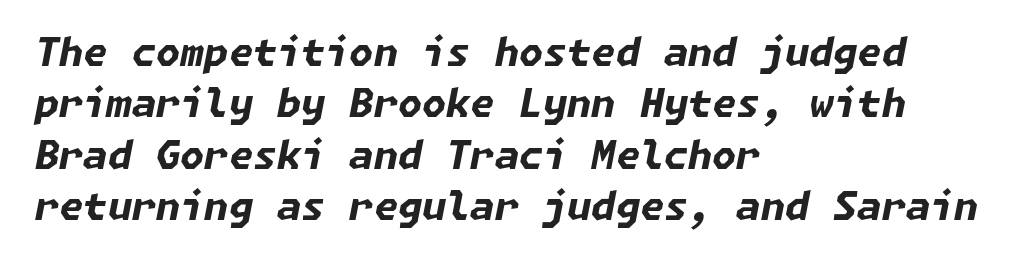
{"italic": "yes", "lean": "right", "slant_degrees": 11, "bold": "yes", "weight": "bold", "width": "normal", "stroke_contrast": "low", "x_height": "medium", "underline": "no", "align": "left", "line_spacing": "normal", "line_spacing_ratio": 1.32, "letter_spacing": "normal", "letter_spacing_em": 0.0, "glyph_px": 39}
